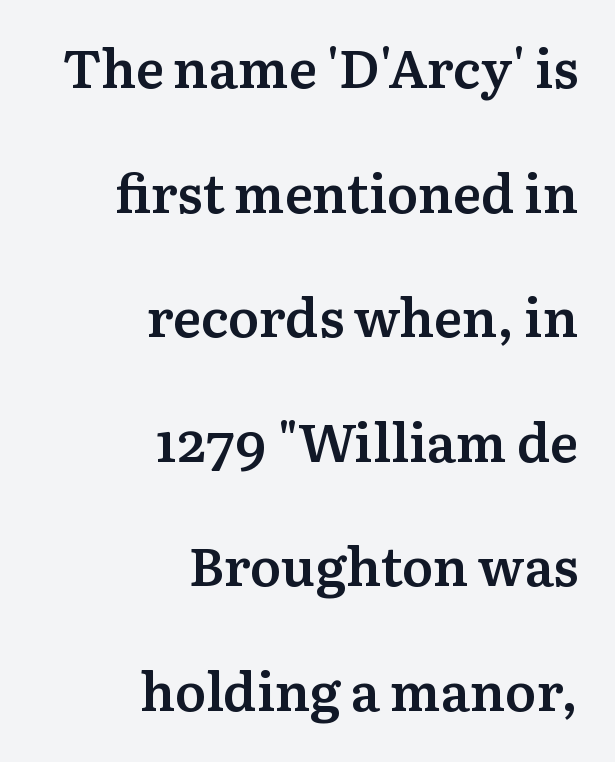
The typesetter chose a ragged-left arrangement here. The space between consecutive lines is lavish. The face used here is a semibold: visibly heavier than regular, lighter than bold. This is serif lettering, the kind often seen in printed books.
